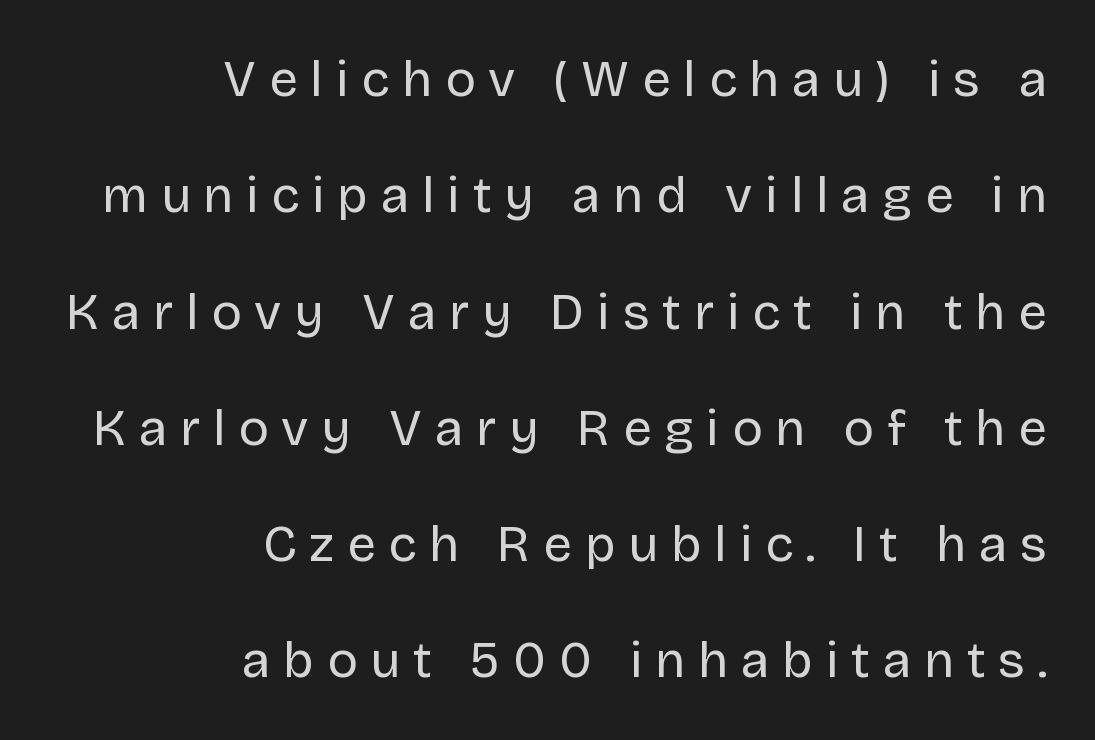
The image shows 51 px regular-weight sans-serif type, upright; set right-aligned, loose line spacing (2.28x), unusually wide letter spacing (+0.25 em), not underlined; low stroke contrast and a large x-height.
